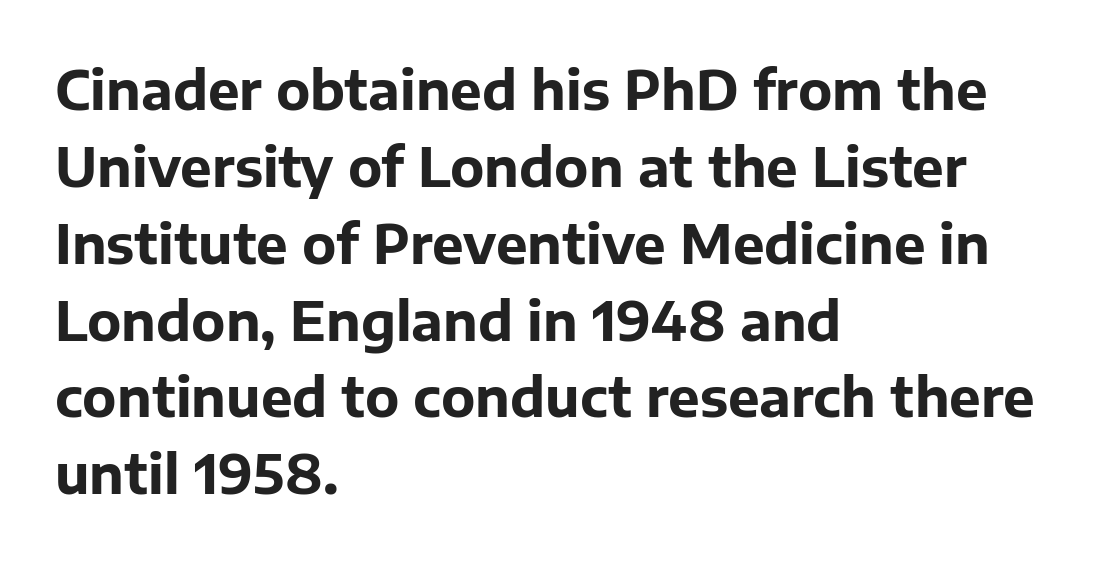
The image shows 53 px bold sans-serif type, upright; set left-aligned, normal line spacing (1.45x), normal letter spacing, not underlined; low stroke contrast and a medium x-height.
